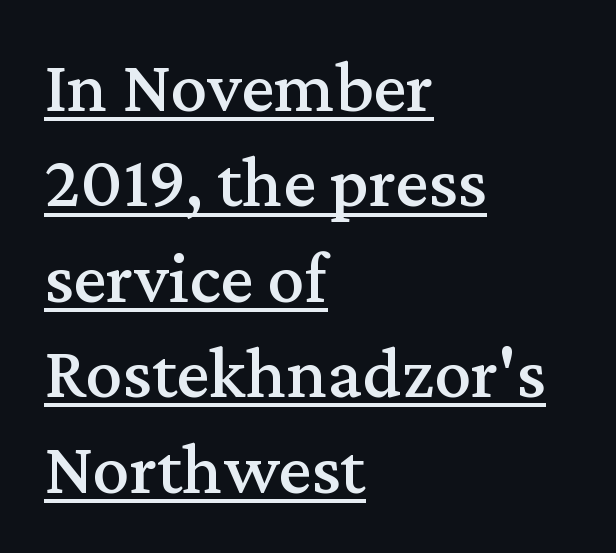
Reading down the column, the eye jumps a familiar distance to each next line. Reading down the block, your eye returns to a fixed left position each line. Designer's note — italics off, roman on. Inter-character spacing is left at the font's built-in metrics. Varying glyph widths throughout — classic text-font behaviour. The glyphs in this specimen are seriffed.
